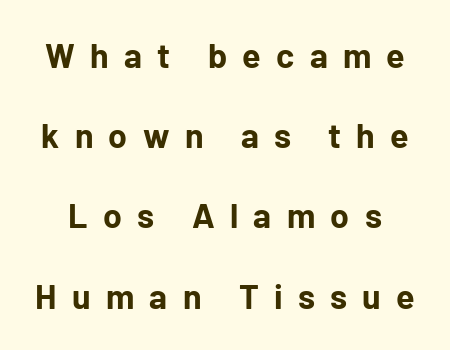
Think of a printed novel: that variable character pitch is what you see here. A typesetter would mark this as roman, not italic. This block would shrink considerably if given ordinary leading; it's expanded now. Pretty heavy lettering here — definitely bold. Tracking value appears strongly positive — letters spread wide. Each letter's strokes conclude bluntly, with no projecting serifs.
